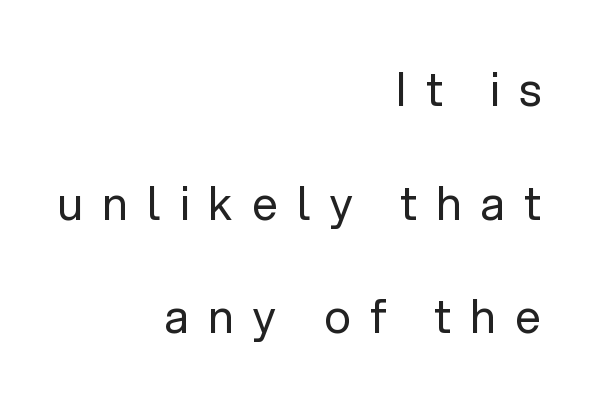
Q: Is the text bold? A: No.
Q: Is the text italic (slanted)? A: No, it is upright.
Q: Is the typeface a serif or a sans-serif typeface? A: Sans-serif.
Q: Is the text underlined? A: No.
Q: How is the paragraph aligned? A: Right-aligned.
Q: Is the spacing between letters normal or unusually wide? A: Unusually wide.
Q: Is the spacing between lines tight, normal or loose? A: Loose.
Q: Width (condensed, normal, or wide)? A: Normal.
Q: Stroke contrast? A: Low.
Q: x-height? A: Medium.
Q: Monospaced? A: No.
